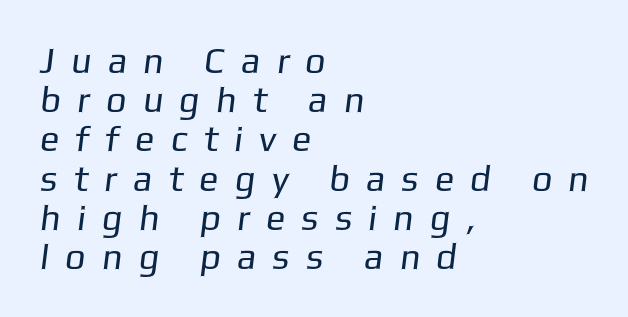
Q: Is the text bold? A: No.
Q: Is the typeface a serif or a sans-serif typeface? A: Sans-serif.
Q: Is the text underlined? A: No.
Q: How is the paragraph aligned? A: Left-aligned.
Q: Is the spacing between letters normal or unusually wide? A: Unusually wide.
Q: Is the spacing between lines tight, normal or loose? A: Tight.
Q: Width (condensed, normal, or wide)? A: Normal.
Q: Stroke contrast? A: Low.
Q: x-height? A: Medium.
Q: Monospaced? A: No.
